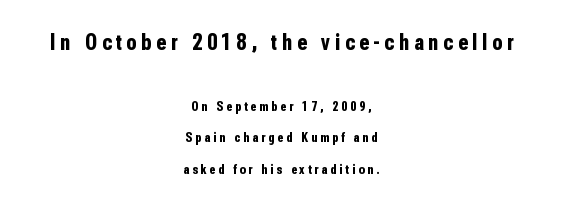
{"italic": "no", "bold": "yes", "underline": "no", "align": "center", "line_spacing": "loose", "line_spacing_ratio": 2.24, "letter_spacing": "wide", "letter_spacing_em": 0.21, "larger_block": "first", "size_ratio": 1.64, "glyph_px": 23}
